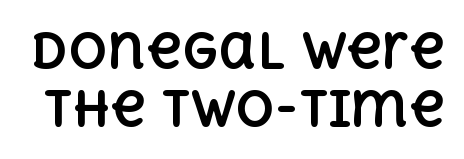
A typesetter would call this proportional, since set widths differ per character. The lettering stays uniformly vertical, giving the passage a roman look. Descenders hang freely into open space. Caption: standard tracking, unaltered. These lines carry a lot of weight — the face is fully bold.
